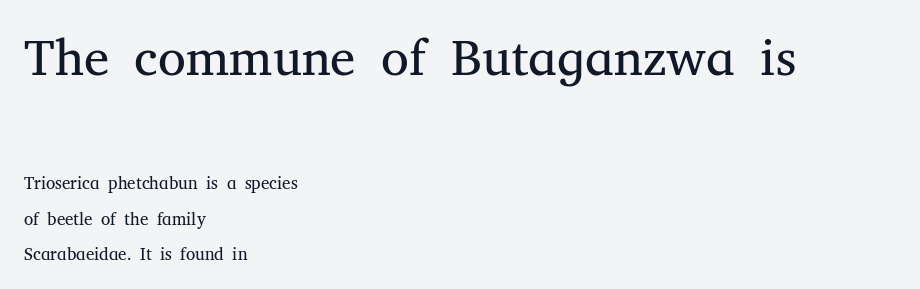
The image shows 51 px regular-weight serif type, upright; set left-aligned, loose line spacing (2.1x), normal letter spacing, not underlined; the first (top) block is 3.0x larger; medium stroke contrast and a medium x-height.
